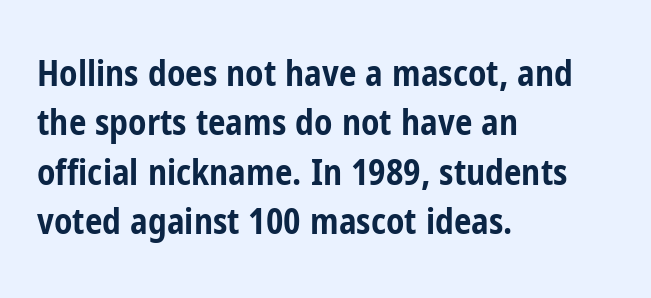
The image shows 35 px bold, condensed sans-serif type, upright; set left-aligned, normal line spacing (1.41x), normal letter spacing, not underlined; low stroke contrast and a medium x-height.
